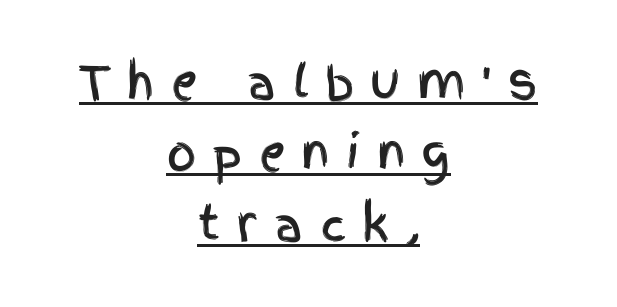
Q: Is the text italic (slanted)? A: No, it is upright.
Q: Is the typeface a serif or a sans-serif typeface? A: Sans-serif.
Q: Is the text underlined? A: Yes.
Q: How is the paragraph aligned? A: Centered.
Q: Is the spacing between letters normal or unusually wide? A: Unusually wide.
Q: Is the spacing between lines tight, normal or loose? A: Normal.
Q: Width (condensed, normal, or wide)? A: Condensed.
Q: x-height? A: Large.
Q: Monospaced? A: No.
